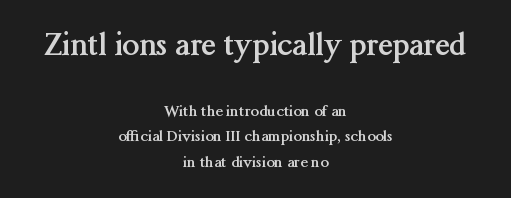
{"serif": "yes", "italic": "no", "bold": "yes", "weight": "semibold", "width": "normal", "stroke_contrast": "medium", "x_height": "medium", "monospaced": "no", "underline": "no", "align": "center", "line_spacing": "normal", "line_spacing_ratio": 1.7, "letter_spacing": "normal", "letter_spacing_em": 0.0, "larger_block": "first", "size_ratio": 2.0, "glyph_px": 30}
